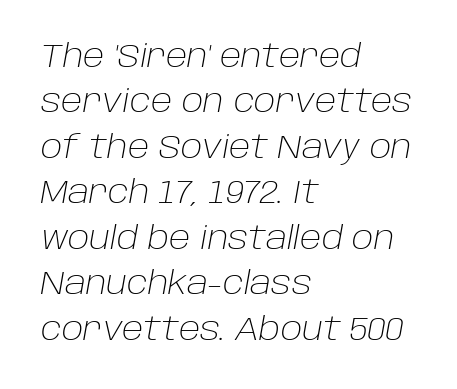
Q: Is the text bold? A: No.
Q: Is the text italic (slanted)? A: Yes, it leans right by about 10 degrees.
Q: Is the text underlined? A: No.
Q: How is the paragraph aligned? A: Left-aligned.
Q: Is the spacing between letters normal or unusually wide? A: Normal.
Q: Is the spacing between lines tight, normal or loose? A: Normal.
Q: Width (condensed, normal, or wide)? A: Normal.
Q: Stroke contrast? A: Low.
Q: x-height? A: Large.
Q: Monospaced? A: No.
